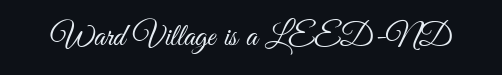
The image shows 32 px light, condensed sans-serif type; set normal letter spacing, not underlined; medium stroke contrast and a small x-height.
